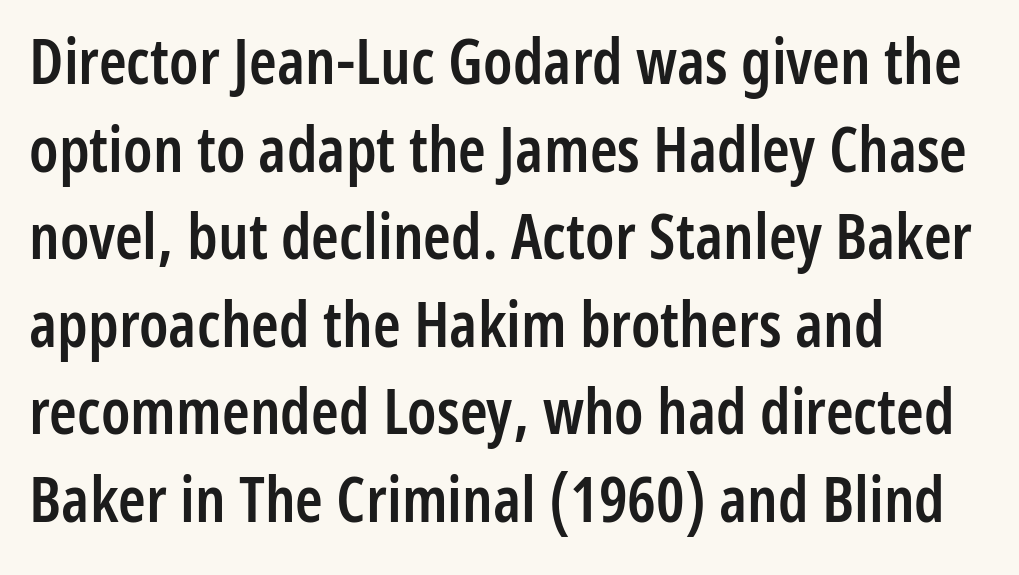
{"serif": "no", "italic": "no", "bold": "semi", "weight": "semibold", "width": "condensed", "stroke_contrast": "low", "x_height": "medium", "monospaced": "no", "underline": "no", "align": "left", "line_spacing": "normal", "line_spacing_ratio": 1.39, "letter_spacing": "normal", "letter_spacing_em": 0.0, "glyph_px": 63}
